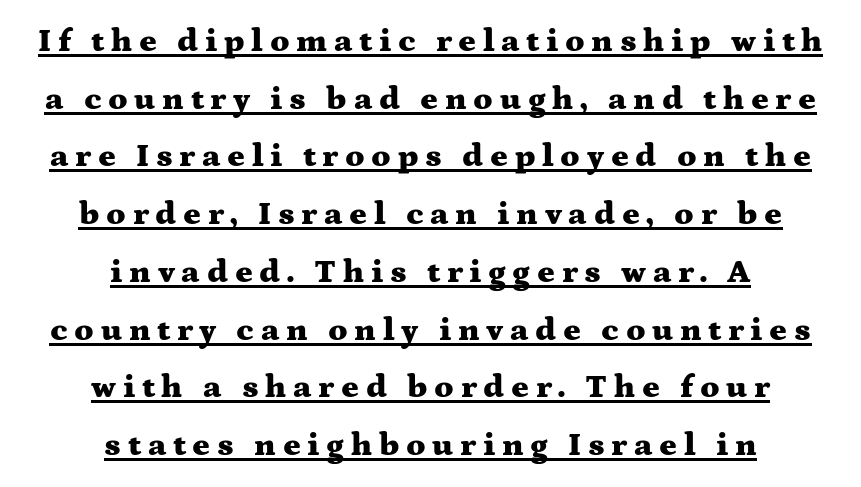
Looks like regular typesetting: each glyph gets only the width it needs. Is there any slant? The stems are plumb. One-word summary of the alignment: center. Words appear elongated and porous because spacing is wide.
